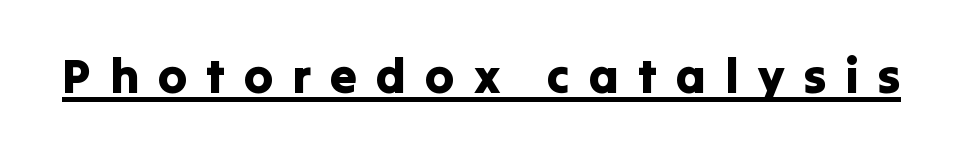
The image shows 49 px sans-serif type, upright; set unusually wide letter spacing (+0.38 em), underlined; low stroke contrast and a medium x-height.
